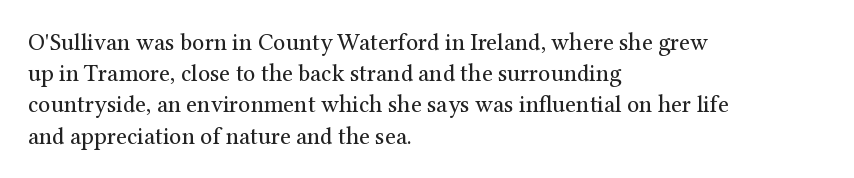
The image shows 24 px text type, upright; set left-aligned, normal line spacing (1.3x), normal letter spacing, not underlined.
